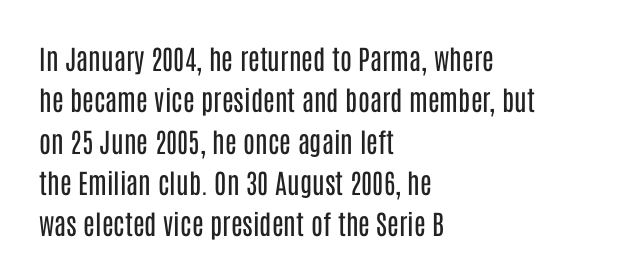
In terms of leading, this rendering sits right in the middle. The lettering stays uniformly vertical, giving the passage a roman look. Decoration check: the copy has no underline. The passage shown is not bold in any degree. How are the letters spaced? Ordinarily, with no added tracking.
